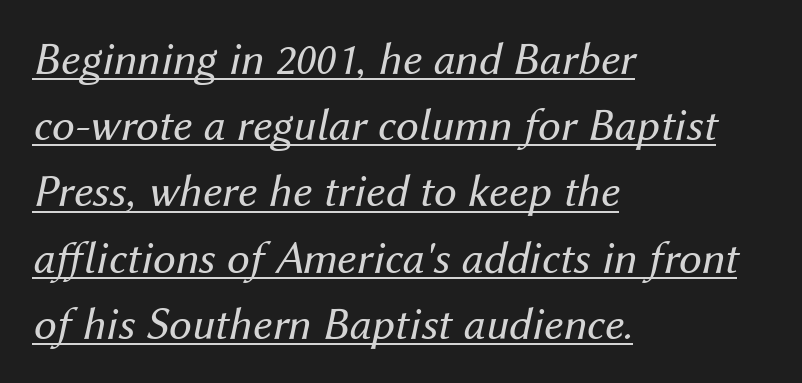
Alignment: flush left. Rows of type keep a routine distance in the vertical direction. Underlining? Definitely there. Does the lettering tilt? It does — this is italic.
